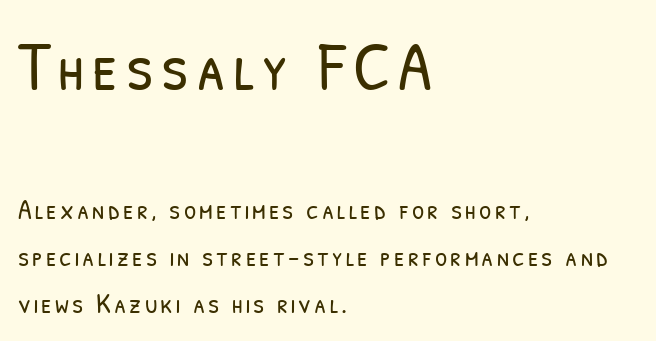
The image shows 69 px light, condensed sans-serif type; set left-aligned, normal line spacing (1.68x), not underlined; the first (top) block is 2.46x larger; low stroke contrast and a medium x-height.
